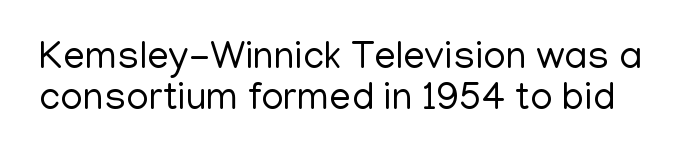
Q: Is the text bold? A: No.
Q: Is the text italic (slanted)? A: No, it is upright.
Q: Is the typeface a serif or a sans-serif typeface? A: Sans-serif.
Q: Is the text underlined? A: No.
Q: Is the spacing between letters normal or unusually wide? A: Normal.
Q: Is the spacing between lines tight, normal or loose? A: Tight.
Q: Width (condensed, normal, or wide)? A: Normal.
Q: Stroke contrast? A: Low.
Q: x-height? A: Medium.
Q: Monospaced? A: No.
